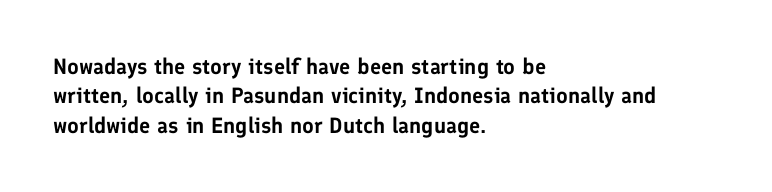
Q: Is the text italic (slanted)? A: No, it is upright.
Q: Is the text underlined? A: No.
Q: How is the paragraph aligned? A: Left-aligned.
Q: Is the spacing between letters normal or unusually wide? A: Normal.
Q: Is the spacing between lines tight, normal or loose? A: Normal.
